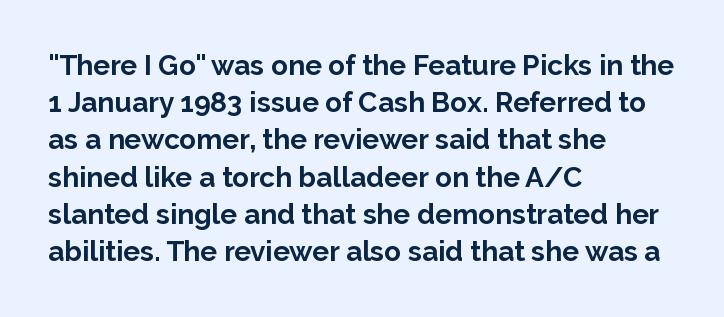
Q: Is the text bold? A: Yes.
Q: Is the text italic (slanted)? A: No, it is upright.
Q: Is the typeface a serif or a sans-serif typeface? A: Sans-serif.
Q: Is the text underlined? A: No.
Q: How is the paragraph aligned? A: Left-aligned.
Q: Is the spacing between letters normal or unusually wide? A: Normal.
Q: Is the spacing between lines tight, normal or loose? A: Normal.
Q: Width (condensed, normal, or wide)? A: Normal.
Q: Stroke contrast? A: Low.
Q: x-height? A: Medium.
Q: Monospaced? A: No.
